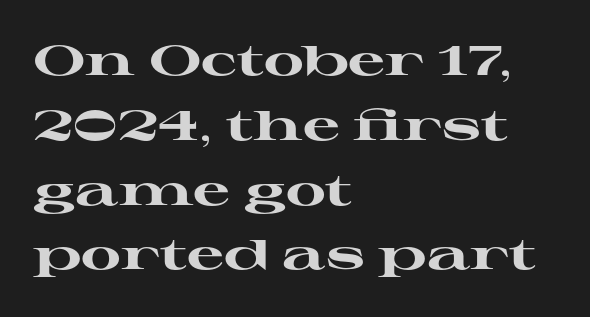
Q: Is the text bold? A: Yes.
Q: Is the text italic (slanted)? A: No, it is upright.
Q: Is the typeface a serif or a sans-serif typeface? A: Serif.
Q: Is the text underlined? A: No.
Q: How is the paragraph aligned? A: Left-aligned.
Q: Is the spacing between letters normal or unusually wide? A: Normal.
Q: Is the spacing between lines tight, normal or loose? A: Normal.
Q: Width (condensed, normal, or wide)? A: Wide.
Q: Stroke contrast? A: High.
Q: x-height? A: Medium.
Q: Monospaced? A: No.
